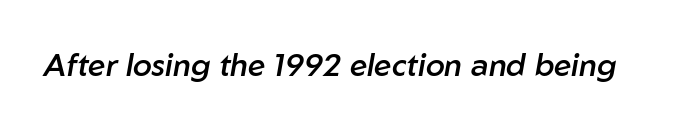
{"italic": "yes", "lean": "right", "slant_degrees": 10, "bold": "semi", "weight": "semibold", "width": "normal", "stroke_contrast": "low", "x_height": "medium", "monospaced": "no", "underline": "no", "letter_spacing": "normal", "letter_spacing_em": 0.0, "glyph_px": 31}
